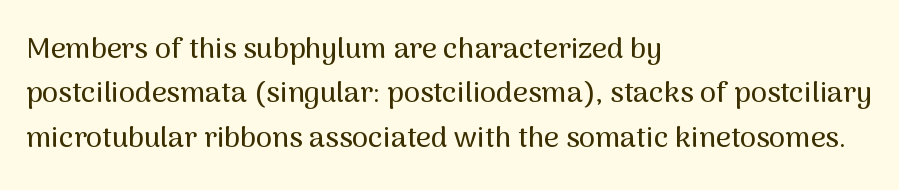
Q: Is the text italic (slanted)? A: No, it is upright.
Q: Is the typeface a serif or a sans-serif typeface? A: Sans-serif.
Q: Is the text underlined? A: No.
Q: How is the paragraph aligned? A: Left-aligned.
Q: Is the spacing between letters normal or unusually wide? A: Normal.
Q: Is the spacing between lines tight, normal or loose? A: Normal.
Q: Width (condensed, normal, or wide)? A: Normal.
Q: Stroke contrast? A: Medium.
Q: x-height? A: Medium.
Q: Monospaced? A: No.
